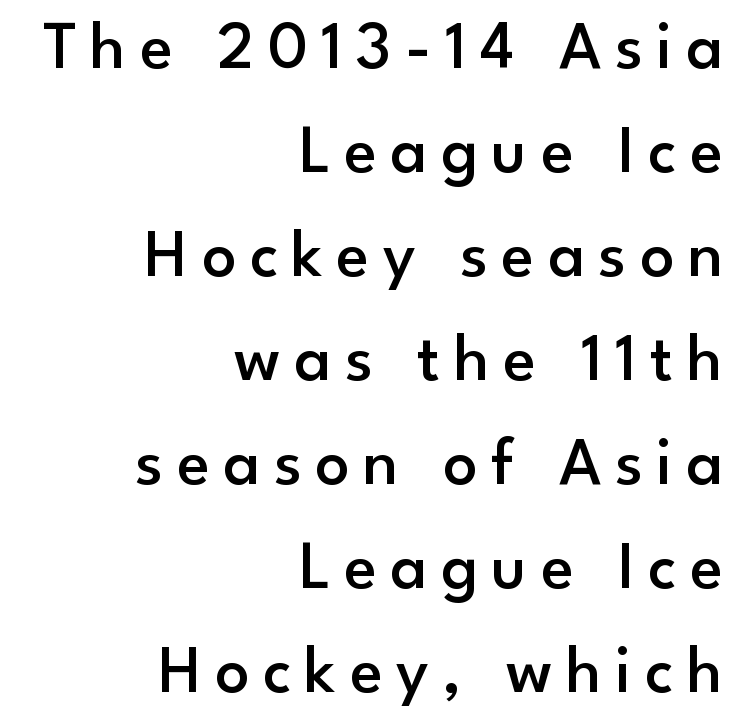
{"serif": "no", "italic": "no", "bold": "semi", "weight": "semibold", "width": "normal", "stroke_contrast": "low", "x_height": "small", "monospaced": "no", "underline": "no", "align": "right", "line_spacing": "normal", "line_spacing_ratio": 1.53, "letter_spacing": "wide", "letter_spacing_em": 0.2, "glyph_px": 68}
